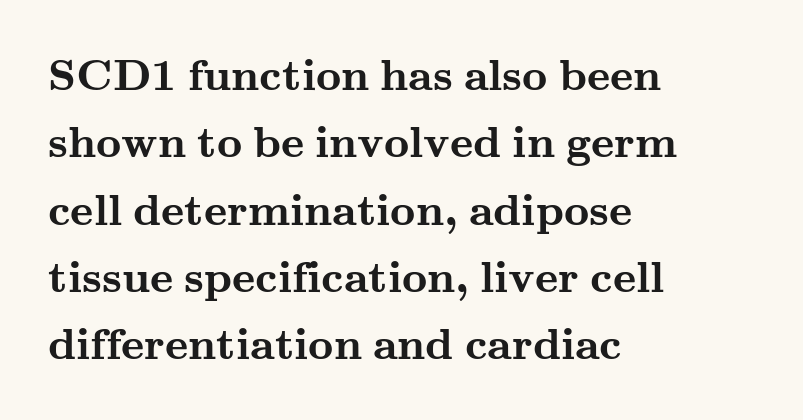
{"serif": "yes", "italic": "no", "bold": "yes", "weight": "semibold", "width": "wide", "stroke_contrast": "medium", "x_height": "small", "monospaced": "no", "underline": "no", "align": "left", "line_spacing": "normal", "line_spacing_ratio": 1.53, "letter_spacing": "normal", "letter_spacing_em": 0.0, "glyph_px": 44}
